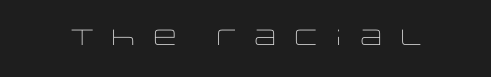
{"italic": "no", "bold": "no", "underline": "no", "letter_spacing": "wide", "letter_spacing_em": 0.39, "glyph_px": 22}
